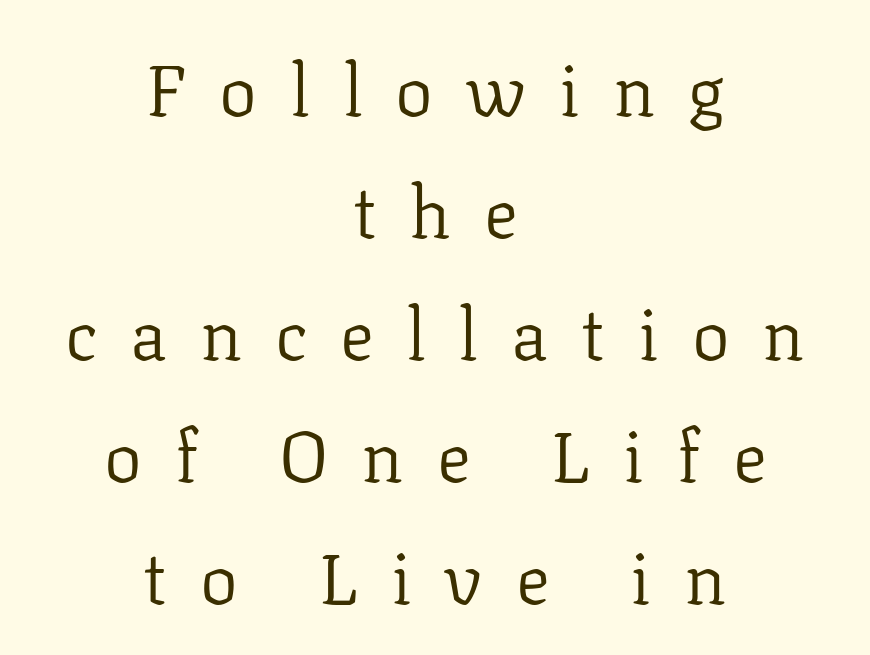
{"serif": "yes", "italic": "no", "bold": "no", "weight": "regular", "width": "normal", "stroke_contrast": "low", "x_height": "medium", "monospaced": "no", "underline": "no", "align": "center", "line_spacing_ratio": 1.72, "letter_spacing": "wide", "letter_spacing_em": 0.46, "glyph_px": 71}
